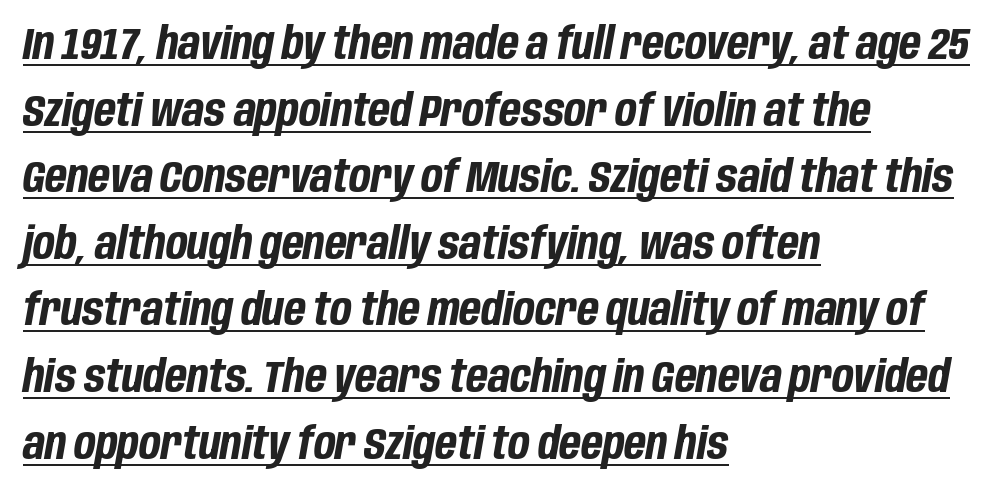
Q: Is the text bold? A: Yes.
Q: Is the text italic (slanted)? A: Yes, it leans right by about 10 degrees.
Q: Is the text underlined? A: Yes.
Q: How is the paragraph aligned? A: Left-aligned.
Q: Is the spacing between letters normal or unusually wide? A: Normal.
Q: Is the spacing between lines tight, normal or loose? A: Normal.
Q: Width (condensed, normal, or wide)? A: Condensed.
Q: Stroke contrast? A: Low.
Q: x-height? A: Large.
Q: Monospaced? A: No.
